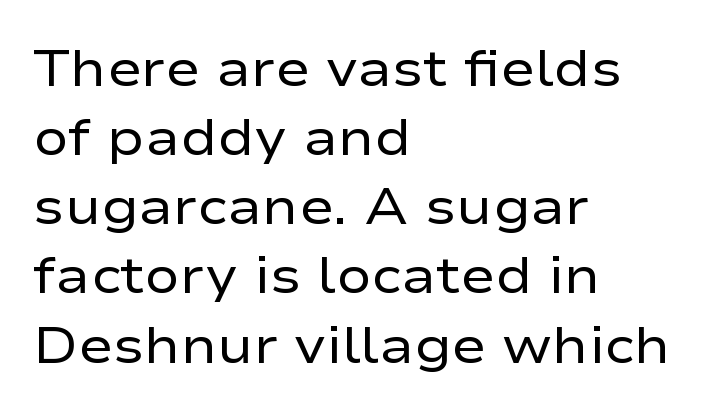
Q: Is the text bold? A: No.
Q: Is the text italic (slanted)? A: No, it is upright.
Q: Is the typeface a serif or a sans-serif typeface? A: Sans-serif.
Q: Is the text underlined? A: No.
Q: How is the paragraph aligned? A: Left-aligned.
Q: Is the spacing between letters normal or unusually wide? A: Normal.
Q: Is the spacing between lines tight, normal or loose? A: Normal.
Q: Width (condensed, normal, or wide)? A: Wide.
Q: Stroke contrast? A: Low.
Q: x-height? A: Medium.
Q: Monospaced? A: No.
